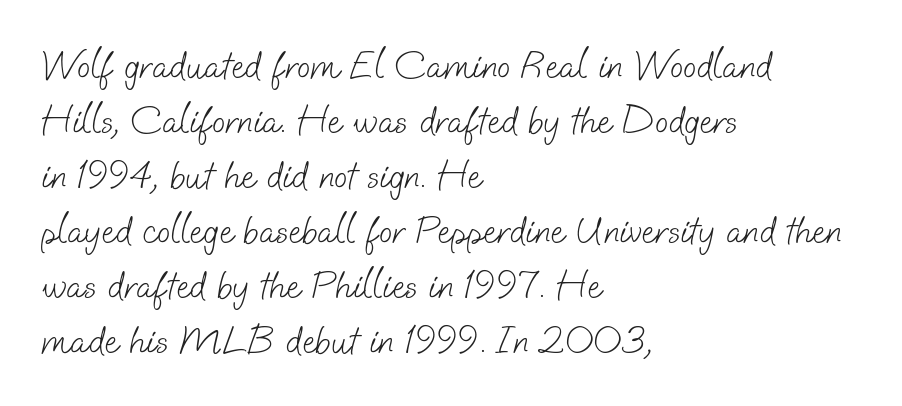
The font family rendered here belongs to the sans-serif group. This block has exactly the height ordinary leading produces. These lines are rendered in a variable-pitch font. Tracking here is standard; glyphs follow each other at the usual distance. Honestly, there is no underline to notice here at all. A student would call this left alignment; a typographer would say flush left, rag right.
